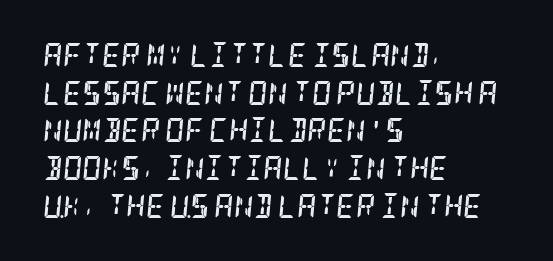
The image shows 24 px bold type, italic (leaning right); set left-aligned, normal line spacing (1.57x), normal letter spacing, not underlined.
